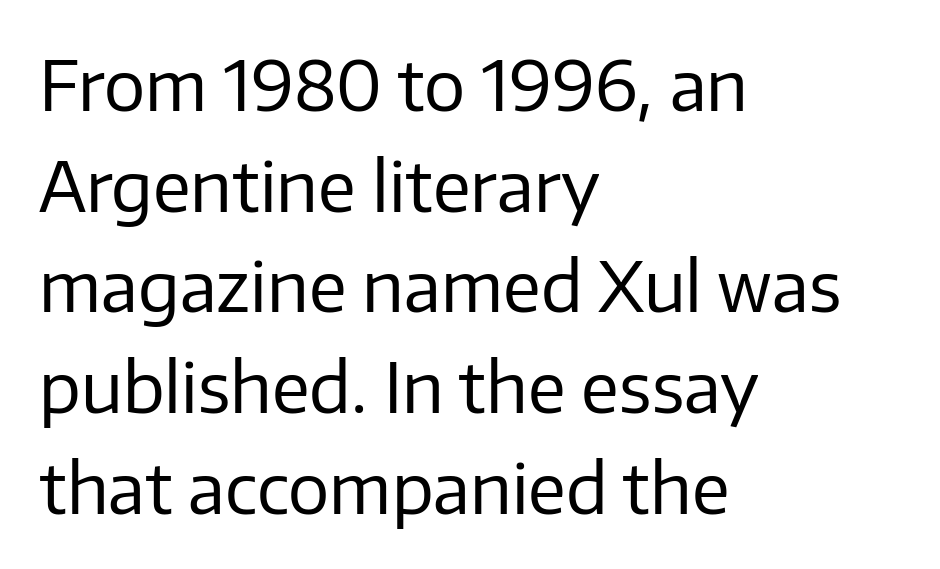
{"serif": "no", "italic": "no", "bold": "no", "weight": "regular", "width": "normal", "stroke_contrast": "low", "x_height": "medium", "monospaced": "no", "underline": "no", "align": "left", "line_spacing": "normal", "line_spacing_ratio": 1.46, "letter_spacing": "normal", "letter_spacing_em": 0.0, "glyph_px": 69}
